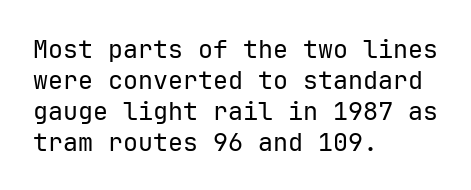
A light-to-regular cut is what we see here. Clear beneath every line of the passage. Vertical strokes here are truly vertical. The passage shown has conventional tracking throughout. Leftover space on each line is placed entirely after the last word.
